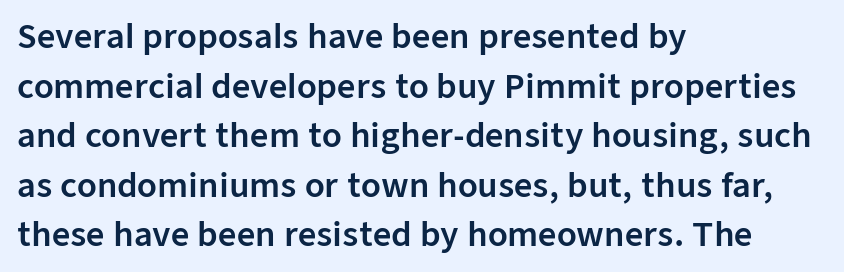
The image shows 32 px sans-serif type, upright; set left-aligned, normal line spacing (1.55x), normal letter spacing, not underlined; low stroke contrast and a medium x-height.
